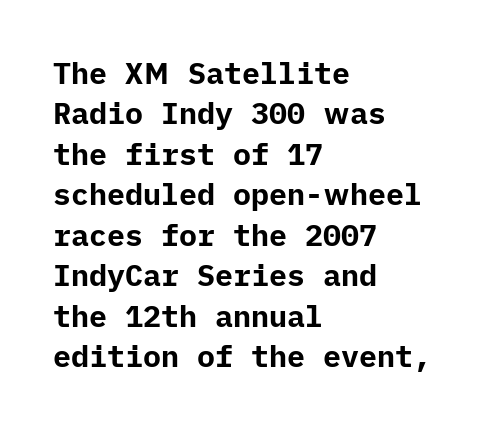
{"serif": "no", "italic": "no", "bold": "yes", "weight": "bold", "width": "normal", "stroke_contrast": "low", "x_height": "medium", "underline": "no", "align": "left", "line_spacing": "normal", "line_spacing_ratio": 1.35, "letter_spacing": "normal", "letter_spacing_em": 0.0, "glyph_px": 30}
